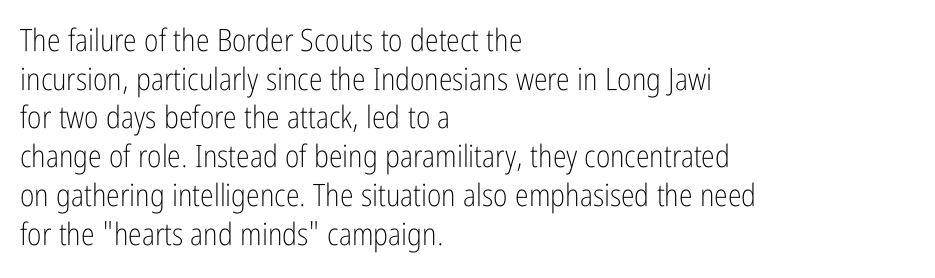
Q: Is the text bold? A: No.
Q: Is the text italic (slanted)? A: No, it is upright.
Q: Is the typeface a serif or a sans-serif typeface? A: Sans-serif.
Q: Is the text underlined? A: No.
Q: How is the paragraph aligned? A: Left-aligned.
Q: Is the spacing between letters normal or unusually wide? A: Normal.
Q: Is the spacing between lines tight, normal or loose? A: Normal.
Q: Width (condensed, normal, or wide)? A: Condensed.
Q: Stroke contrast? A: Low.
Q: x-height? A: Medium.
Q: Monospaced? A: No.
